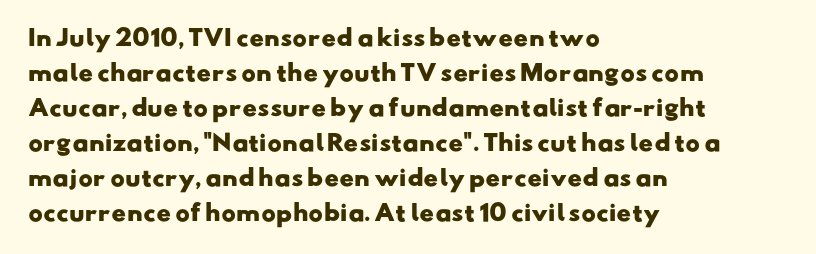
{"bold": "yes", "underline": "no", "align": "left", "line_spacing": "normal", "line_spacing_ratio": 1.59, "letter_spacing": "normal", "letter_spacing_em": 0.0, "glyph_px": 22}
